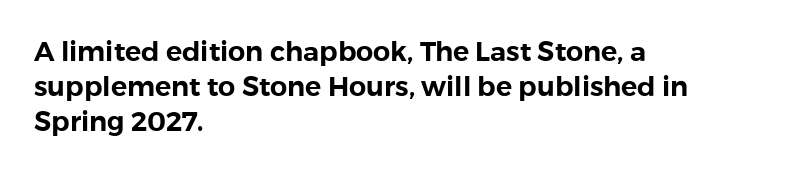
{"italic": "no", "underline": "no", "align": "left", "line_spacing": "normal", "line_spacing_ratio": 1.3, "letter_spacing": "normal", "letter_spacing_em": 0.0, "glyph_px": 27}
